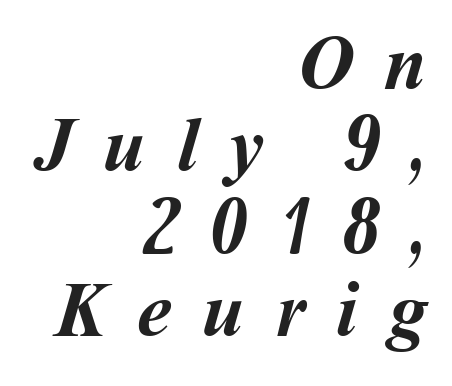
The image shows 77 px semibold type; set right-aligned, tight line spacing (1.07x), unusually wide letter spacing (+0.4 em), not underlined; medium stroke contrast and a medium x-height.
